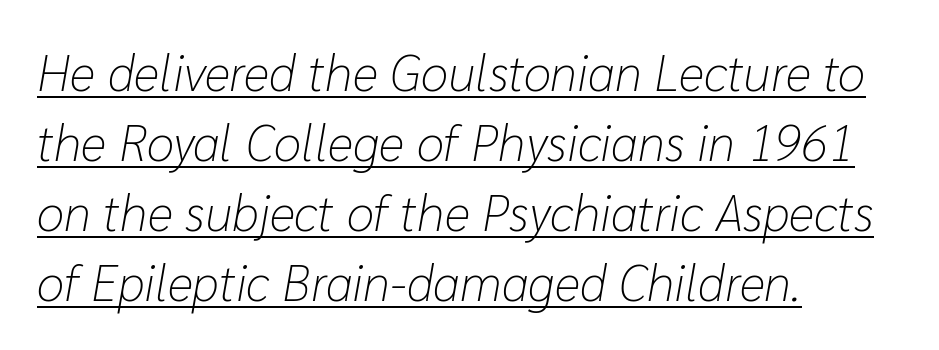
The image shows 50 px light type, italic (leaning right); set left-aligned, normal line spacing (1.4x), normal letter spacing, underlined; low stroke contrast and a medium x-height.
